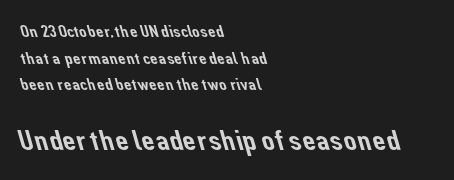
The image shows 29 px sans-serif type; set left-aligned, normal line spacing (1.57x), normal letter spacing, not underlined; the second (bottom) block is 1.71x larger; low stroke contrast and a medium x-height.
